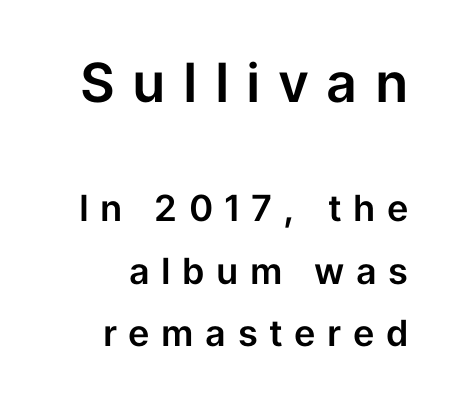
{"serif": "no", "italic": "no", "width": "normal", "stroke_contrast": "low", "x_height": "medium", "monospaced": "no", "underline": "no", "line_spacing_ratio": 1.74, "letter_spacing": "wide", "letter_spacing_em": 0.32, "larger_block": "first", "size_ratio": 1.5, "glyph_px": 54}
